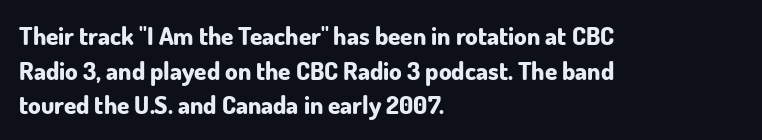
Q: Is the text bold? A: Yes.
Q: Is the text italic (slanted)? A: No, it is upright.
Q: Is the text underlined? A: No.
Q: How is the paragraph aligned? A: Left-aligned.
Q: Is the spacing between letters normal or unusually wide? A: Normal.
Q: Is the spacing between lines tight, normal or loose? A: Normal.
